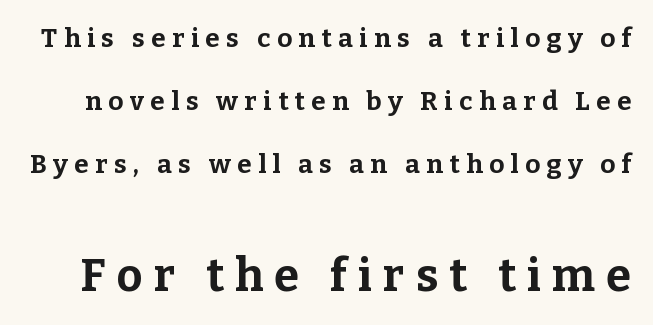
{"serif": "yes", "italic": "no", "bold": "yes", "weight": "bold", "width": "normal", "stroke_contrast": "low", "x_height": "medium", "monospaced": "no", "underline": "no", "line_spacing": "loose", "line_spacing_ratio": 2.43, "letter_spacing": "wide", "letter_spacing_em": 0.25, "larger_block": "second", "size_ratio": 1.73, "glyph_px": 45}
